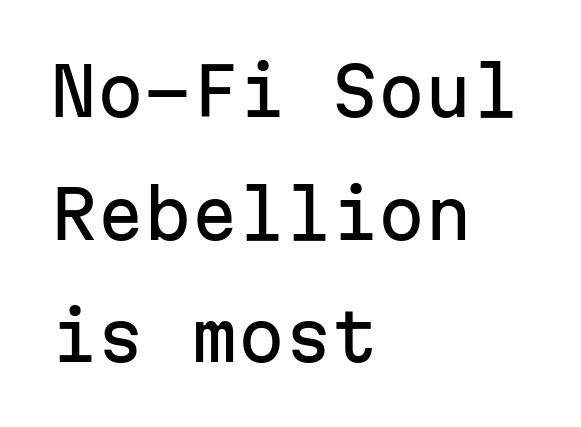
The image shows 67 px sans-serif type, upright, monospaced; set left-aligned, line spacing 1.83x, normal letter spacing, not underlined; low stroke contrast and a medium x-height.
